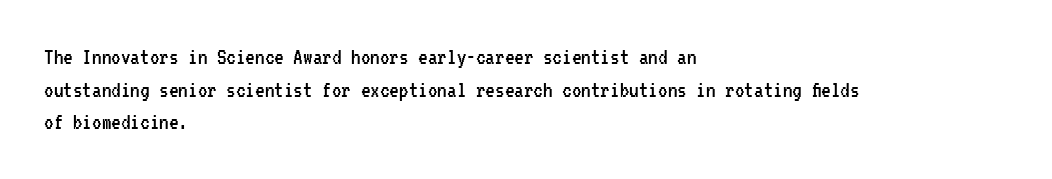
The image shows 24 px text type, upright; set left-aligned, normal line spacing (1.36x), normal letter spacing, not underlined.
